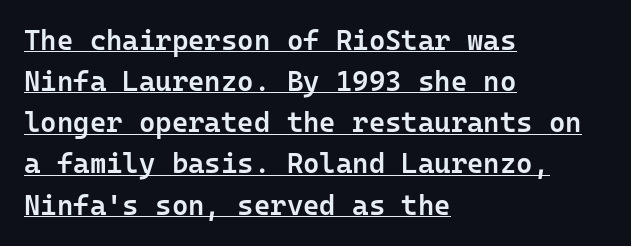
The image shows 28 px semibold sans-serif type, upright, monospaced; set left-aligned, normal line spacing (1.47x), normal letter spacing, underlined; low stroke contrast and a medium x-height.
